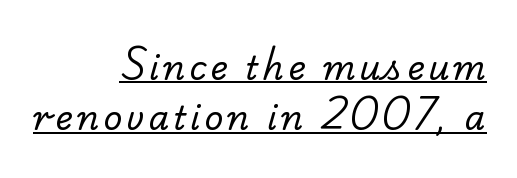
{"bold": "no", "weight": "regular", "width": "normal", "stroke_contrast": "low", "x_height": "small", "monospaced": "no", "underline": "yes", "align": "right", "line_spacing": "normal", "line_spacing_ratio": 1.53, "glyph_px": 33}
